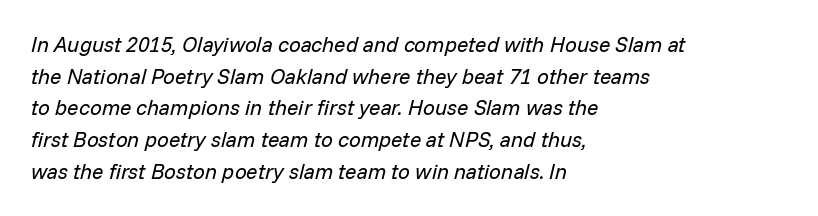
The image shows 21 px text type, italic (leaning right); set left-aligned, normal line spacing (1.51x), normal letter spacing, not underlined.
